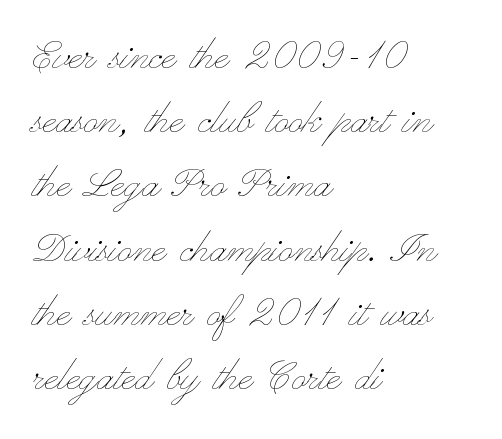
Q: Is the text bold? A: No.
Q: Is the text italic (slanted)? A: Yes.
Q: Is the text underlined? A: No.
Q: How is the paragraph aligned? A: Left-aligned.
Q: Is the spacing between letters normal or unusually wide? A: Normal.
Q: Is the spacing between lines tight, normal or loose? A: Normal.
Q: Width (condensed, normal, or wide)? A: Wide.
Q: Stroke contrast? A: Low.
Q: x-height? A: Small.
Q: Monospaced? A: No.
